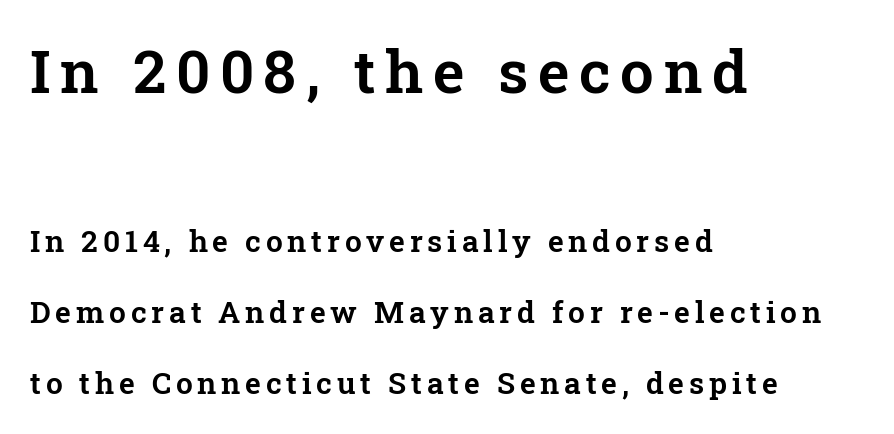
{"serif": "yes", "italic": "no", "width": "normal", "stroke_contrast": "low", "x_height": "medium", "monospaced": "no", "underline": "no", "align": "left", "line_spacing": "loose", "line_spacing_ratio": 2.37, "larger_block": "first", "size_ratio": 2.0, "glyph_px": 60}
